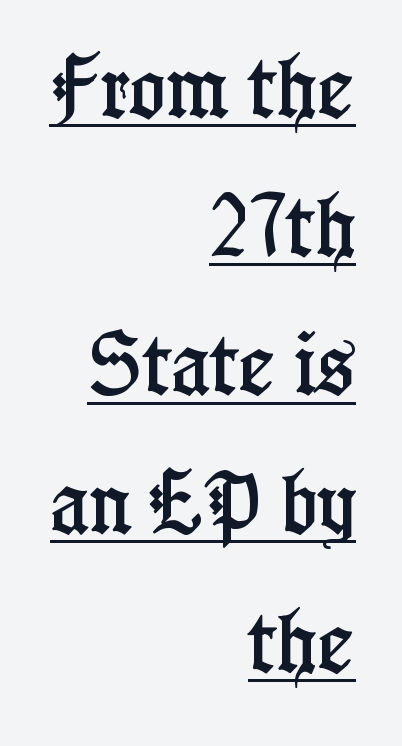
The image shows 69 px condensed serif type, upright; set right-aligned, loose line spacing (2.01x), normal letter spacing, underlined; low stroke contrast and a medium x-height.
